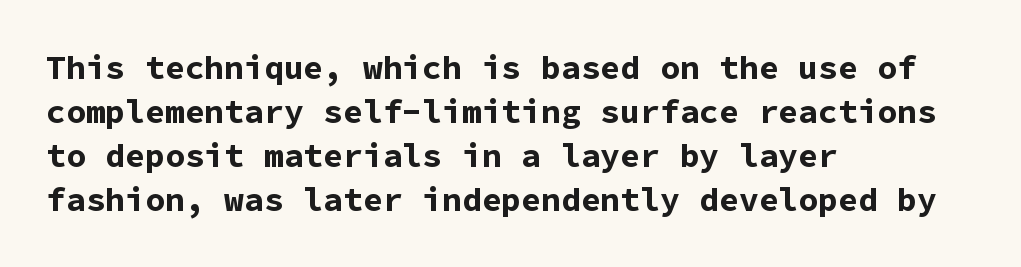
The image shows 33 px bold sans-serif type, upright, monospaced; set left-aligned, normal line spacing (1.33x), normal letter spacing, not underlined; low stroke contrast and a medium x-height.
